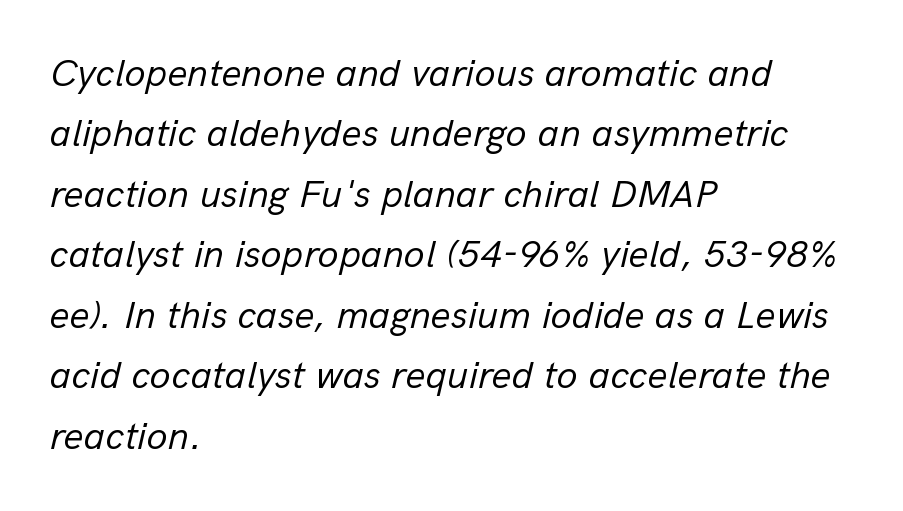
The image shows 39 px regular-weight type, italic (leaning right); set left-aligned, normal line spacing (1.55x), normal letter spacing, not underlined; low stroke contrast and a medium x-height.
